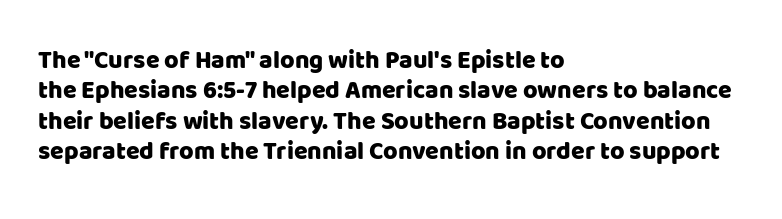
{"italic": "no", "underline": "no", "align": "left", "line_spacing_ratio": 1.22, "letter_spacing": "normal", "letter_spacing_em": 0.0, "glyph_px": 25}
